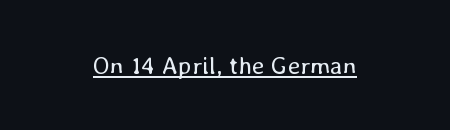
The letterforms sit at book weight or below. Posture: upright roman. Here the glyphs are tracked normally, forming tight word shapes. The words here are underlined.
